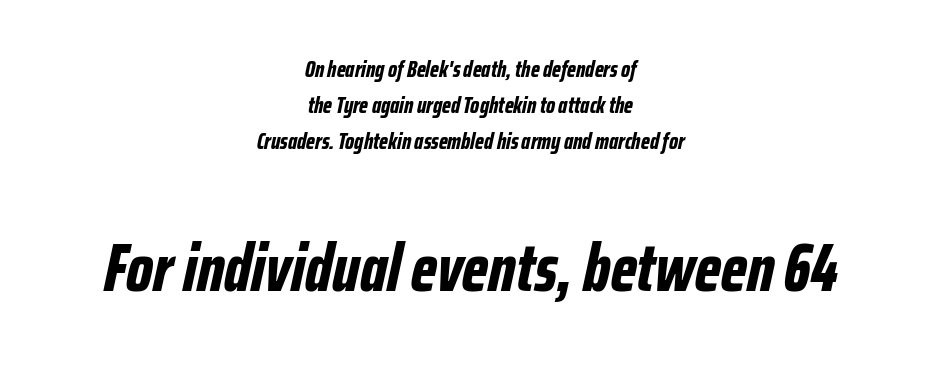
Q: Is the text bold? A: Yes.
Q: Is the text italic (slanted)? A: Yes, it leans right by about 12 degrees.
Q: Is the text underlined? A: No.
Q: How is the paragraph aligned? A: Centered.
Q: Is the spacing between letters normal or unusually wide? A: Normal.
Q: Is the spacing between lines tight, normal or loose? A: Normal.
Q: Which block of text is set in a larger size, the first (top) or the second (bottom)? A: The second (bottom) one.
Q: Width (condensed, normal, or wide)? A: Condensed.
Q: Stroke contrast? A: Low.
Q: x-height? A: Medium.
Q: Monospaced? A: No.
